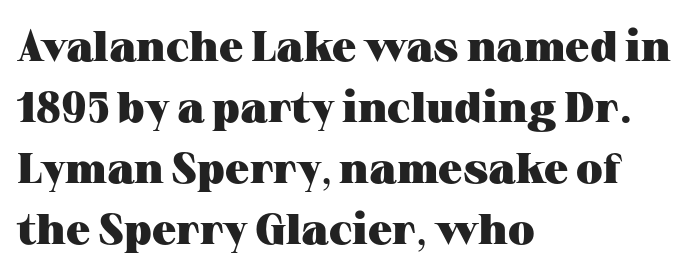
{"serif": "yes", "italic": "no", "bold": "yes", "weight": "heavy", "width": "wide", "stroke_contrast": "medium", "x_height": "medium", "monospaced": "no", "underline": "no", "align": "left", "line_spacing": "normal", "line_spacing_ratio": 1.42, "letter_spacing": "normal", "letter_spacing_em": 0.0, "glyph_px": 43}
